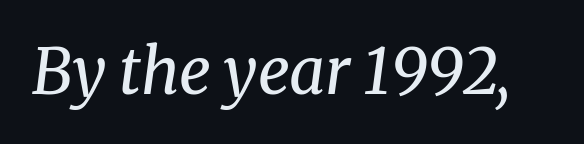
The image shows 63 px regular-weight serif type, italic (leaning right); set normal letter spacing, not underlined; medium stroke contrast and a medium x-height.
